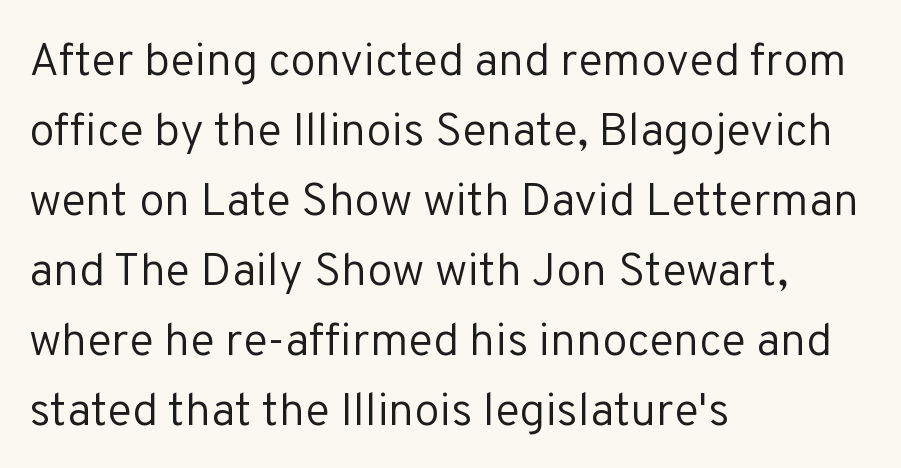
{"serif": "no", "italic": "no", "bold": "no", "weight": "regular", "width": "normal", "stroke_contrast": "low", "x_height": "medium", "monospaced": "no", "underline": "no", "align": "left", "line_spacing": "normal", "line_spacing_ratio": 1.52, "letter_spacing": "normal", "letter_spacing_em": 0.0, "glyph_px": 46}
